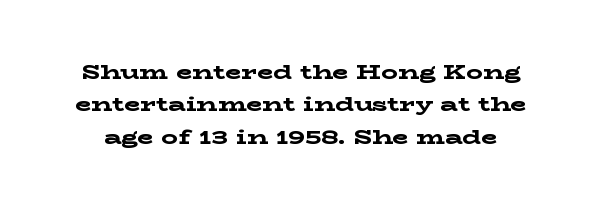
Do the letters lean? They stand straight. Heavy-handed strokes throughout: this text is bold. The horizontal fit of the characters is conventional and even. Check under the words: just untouched page. Does the leading feel generous? No, just average.
